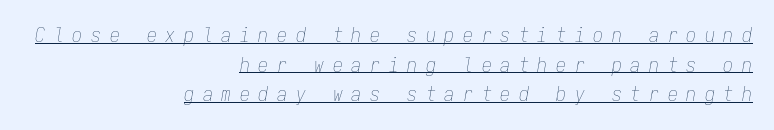
Every row of glyphs terminates at an identical x-position on the right. This sample uses expanded letter spacing, leaving extra air between glyphs. On a weight scale, this lands at 450 or below. These lines sit exactly where default settings would place them.
